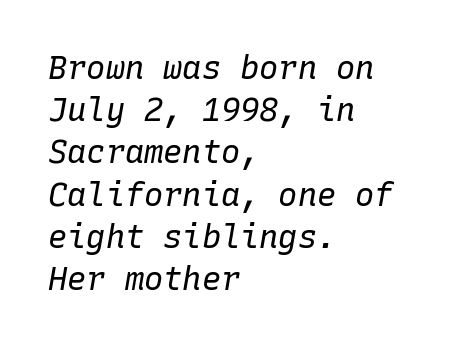
Q: Is the text bold? A: No.
Q: Is the text italic (slanted)? A: Yes, it leans right by about 10 degrees.
Q: Is the text underlined? A: No.
Q: How is the paragraph aligned? A: Left-aligned.
Q: Is the spacing between letters normal or unusually wide? A: Normal.
Q: Is the spacing between lines tight, normal or loose? A: Normal.
Q: Width (condensed, normal, or wide)? A: Normal.
Q: Stroke contrast? A: Low.
Q: x-height? A: Medium.
Q: Monospaced? A: Yes.
